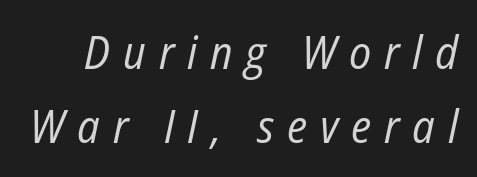
Q: Is the text bold? A: No.
Q: Is the text italic (slanted)? A: Yes, it leans right by about 12 degrees.
Q: Is the text underlined? A: No.
Q: Is the spacing between letters normal or unusually wide? A: Unusually wide.
Q: Is the spacing between lines tight, normal or loose? A: Normal.
Q: Width (condensed, normal, or wide)? A: Condensed.
Q: Stroke contrast? A: Low.
Q: x-height? A: Medium.
Q: Monospaced? A: No.
